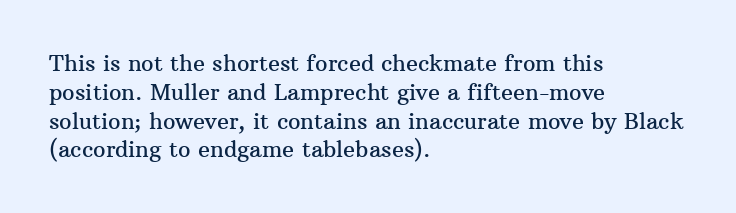
The image shows 22 px text type, upright; set left-aligned, normal line spacing (1.31x), normal letter spacing, not underlined.
